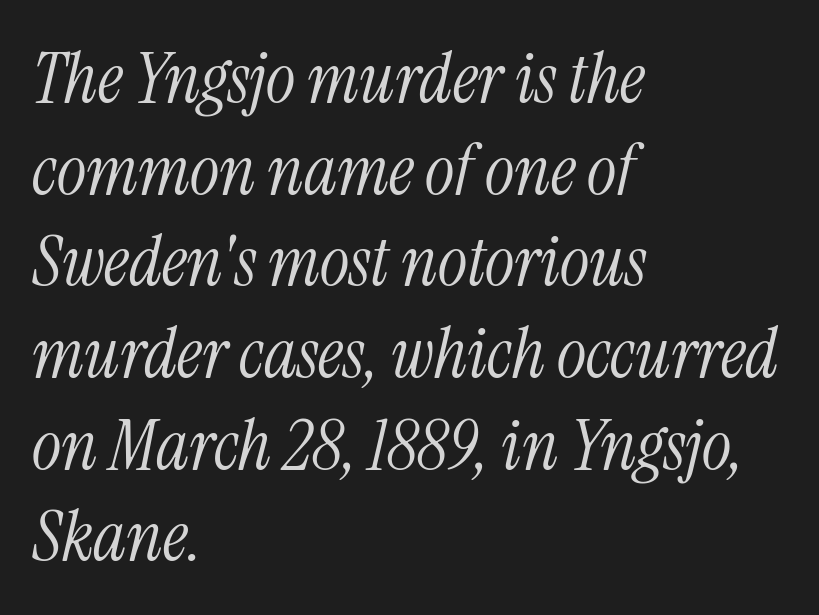
Font category for this specimen: serif. A clean baseline with only descenders dipping below it. Characters follow at the spacing the type designer built in. Here the designer chose a conventional face with non-uniform glyph widths. Casual observation: everything's shoved over to the left. When letters slant like this, we call the style italic.
